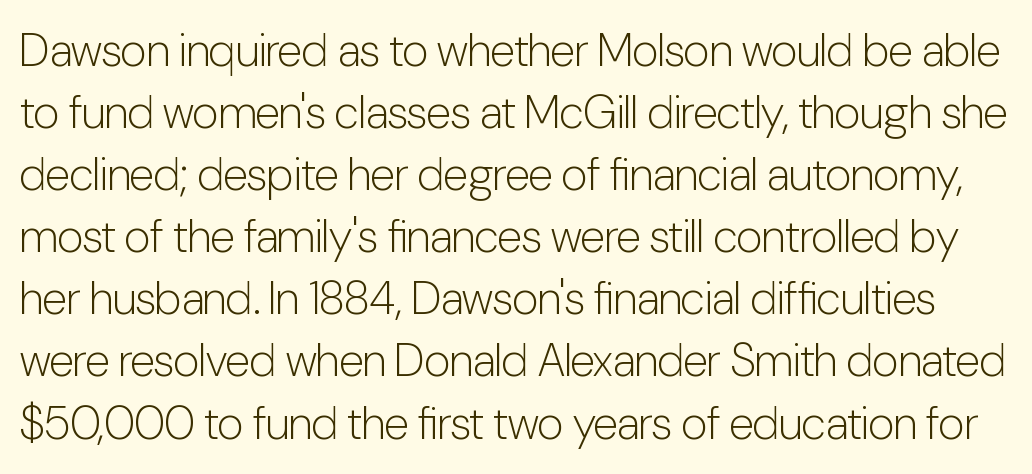
Character widths vary here, with narrow letters taking less room than wide ones. Spacing between characters is what you'd get straight out of the box. Type style note: lacks serifs. One glance says typical: line gaps are just what's usual.
